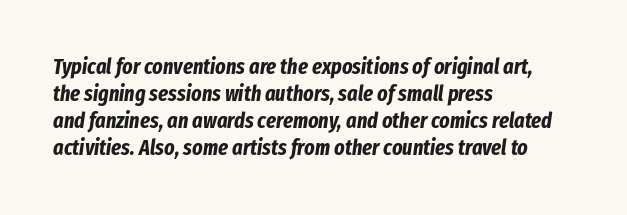
This rendering leaves character spacing at its baseline value. The text block is weighted toward the left margin, trailing off unevenly rightward. Letters rest on an invisible, unmarked baseline. Compared with ordinary roman type, these characters are visibly tilted. Typesetter's note: full bold, strokes at maximum text heaviness.
